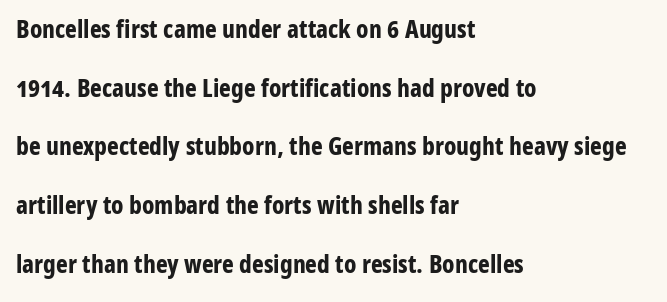
{"italic": "no", "bold": "yes", "underline": "no", "align": "left", "line_spacing": "loose", "line_spacing_ratio": 2.35, "letter_spacing": "normal", "letter_spacing_em": 0.0, "glyph_px": 25}
